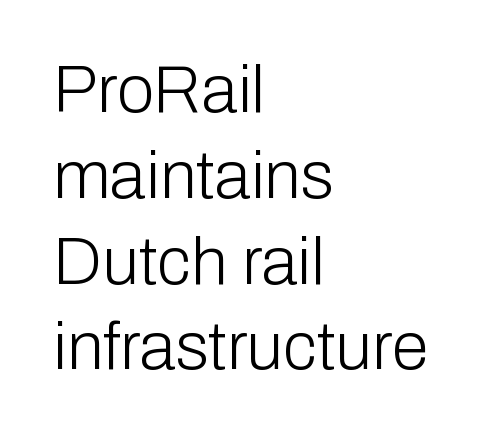
{"serif": "no", "italic": "no", "bold": "no", "weight": "light", "width": "normal", "stroke_contrast": "low", "x_height": "medium", "monospaced": "no", "underline": "no", "align": "left", "line_spacing": "normal", "line_spacing_ratio": 1.28, "letter_spacing": "normal", "letter_spacing_em": 0.0, "glyph_px": 67}
